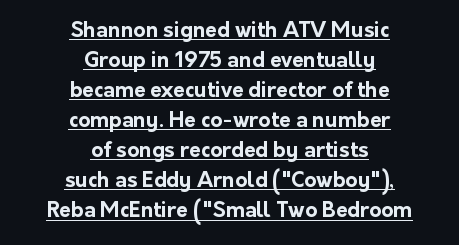
The image shows 21 px bold type, upright; set centered, normal line spacing (1.43x), normal letter spacing, underlined.
